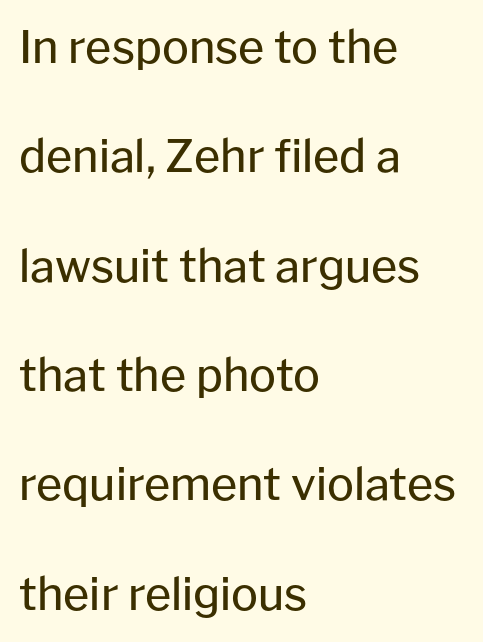
You could not count columns in this text — the font is proportionally spaced. Characters remain perfectly vertical along every line. The horizontal fit of the characters is conventional and even. Clear beneath every line of the passage. Is the block centered? No — it sits flush against the left margin. Stem width sits at or under what a default text font uses.
